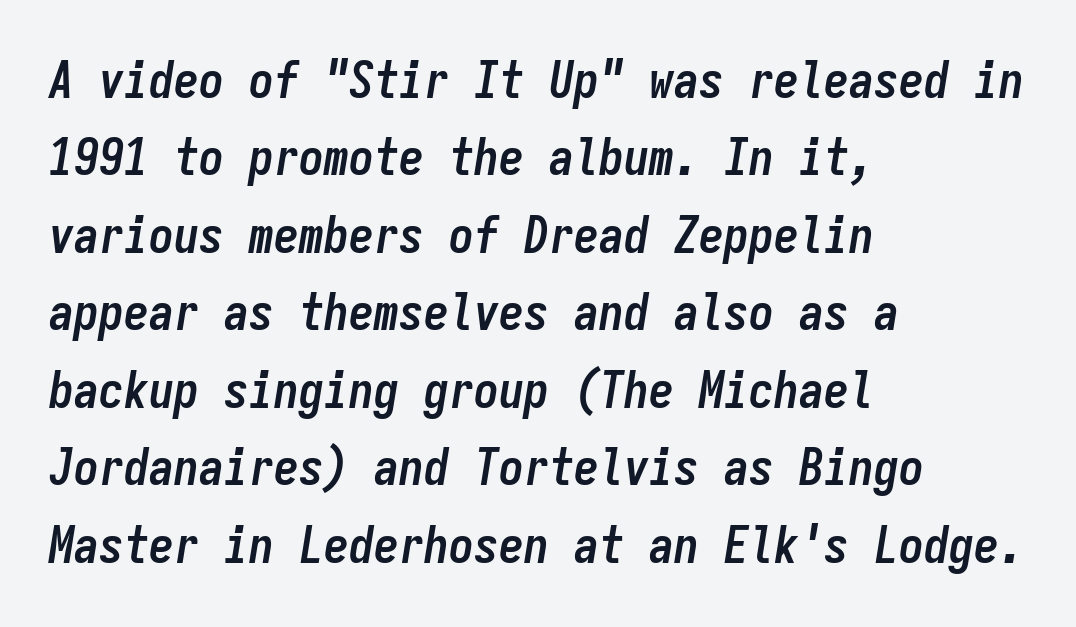
Q: Is the text bold? A: Yes.
Q: Is the text italic (slanted)? A: Yes, it leans right by about 9 degrees.
Q: Is the text underlined? A: No.
Q: How is the paragraph aligned? A: Left-aligned.
Q: Is the spacing between letters normal or unusually wide? A: Normal.
Q: Is the spacing between lines tight, normal or loose? A: Normal.
Q: Width (condensed, normal, or wide)? A: Condensed.
Q: Stroke contrast? A: Low.
Q: x-height? A: Medium.
Q: Monospaced? A: Yes.
